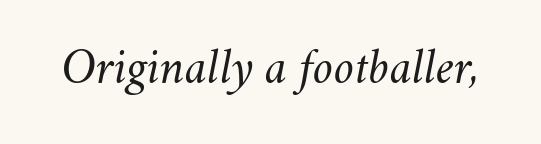
Slanted lettering throughout. Heft: none added — not bold. The tracking reads as untouched default to a designer's eye. No word sits above an underline. The letters advance in unequal steps, a hallmark of proportional type.
